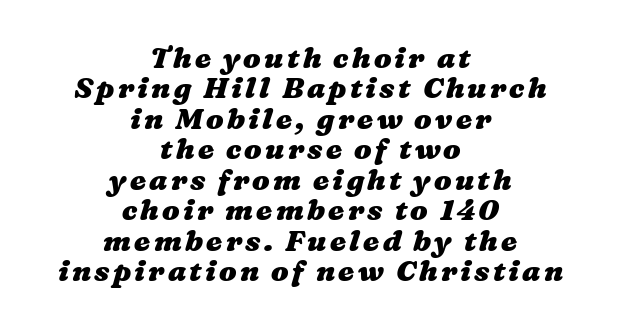
The image shows 29 px heavy, wide type; set centered, tight line spacing (1.05x), not underlined; medium stroke contrast and a medium x-height.
